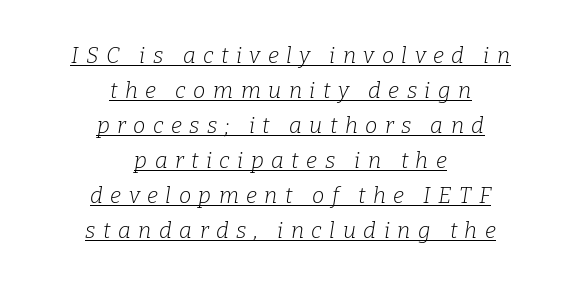
{"italic": "yes", "lean": "right", "slant_degrees": 9, "bold": "no", "underline": "yes", "align": "center", "line_spacing": "normal", "line_spacing_ratio": 1.59, "letter_spacing": "wide", "letter_spacing_em": 0.34, "glyph_px": 22}
